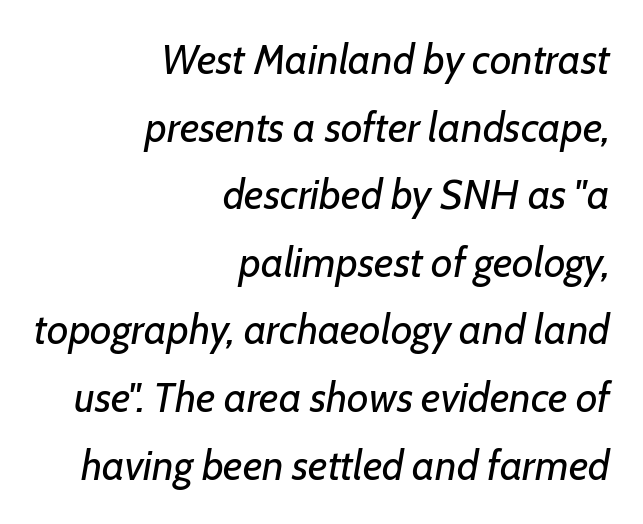
The image shows 42 px regular-weight type, italic (leaning right); set right-aligned, normal line spacing (1.61x), normal letter spacing, not underlined; low stroke contrast and a medium x-height.
